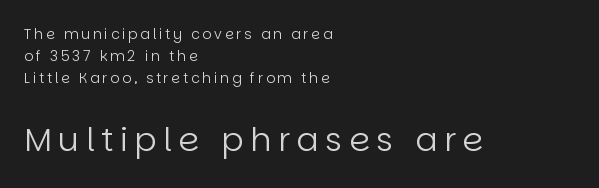
The image shows 33 px regular-weight sans-serif type, upright; set left-aligned, normal line spacing (1.57x), unusually wide letter spacing (+0.2 em), not underlined; the second (bottom) block is 2.36x larger; low stroke contrast and a large x-height.
